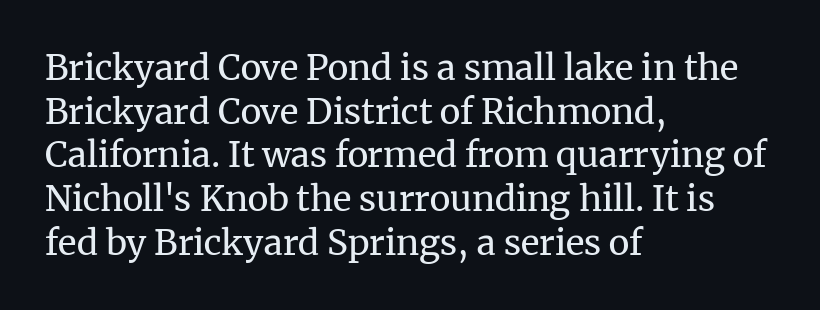
The cut favours lightness, reaching ordinary text weight at its darkest. Vertically, the passage feels balanced, rows spaced as you'd expect. The designer went with a serif here, giving each stem small feet. The paragraph has a hard left edge and a soft right edge. You can tell it's not italic because the verticals are truly vertical. The face used here is proportionally spaced, like ordinary book or web type.
